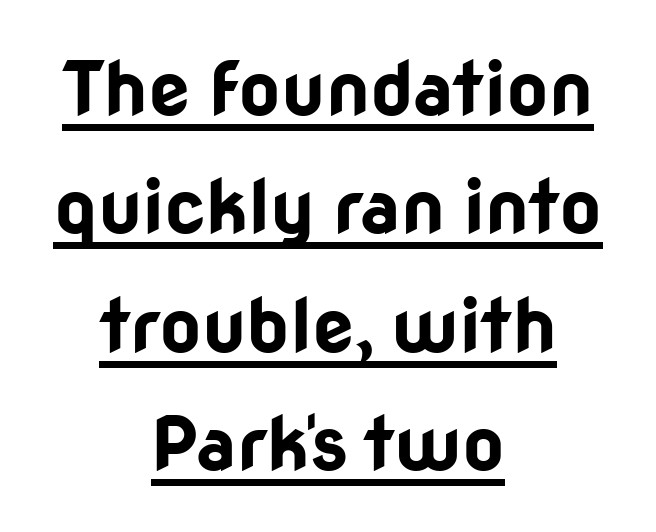
{"serif": "no", "italic": "no", "bold": "yes", "weight": "bold", "width": "normal", "stroke_contrast": "low", "x_height": "medium", "monospaced": "no", "underline": "yes", "align": "center", "line_spacing": "normal", "line_spacing_ratio": 1.6, "letter_spacing": "normal", "letter_spacing_em": 0.0, "glyph_px": 74}
